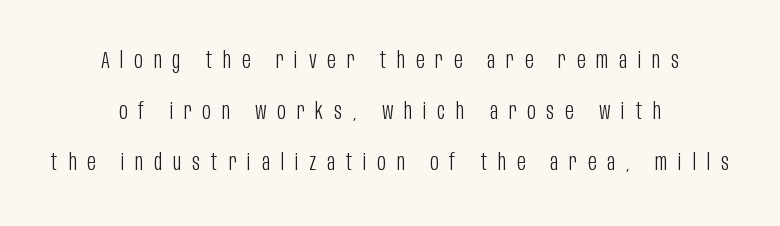
Q: Is the text bold? A: No.
Q: Is the text italic (slanted)? A: No, it is upright.
Q: Is the text underlined? A: No.
Q: How is the paragraph aligned? A: Centered.
Q: Is the spacing between letters normal or unusually wide? A: Unusually wide.
Q: Is the spacing between lines tight, normal or loose? A: Loose.
